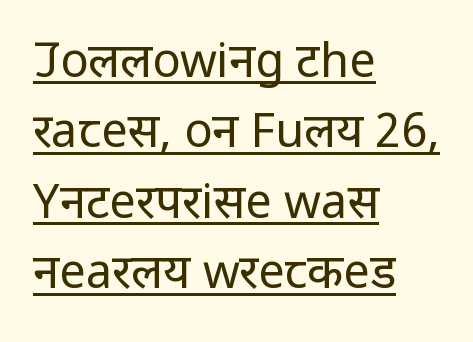
Spacing verdict: proportional, widths tailored to each character. Evenly set lines give the paragraph a standard silhouette. The cut favours lightness, reaching ordinary text weight at its darkest. The lines in this sample share a left origin and differ only in where they stop.
